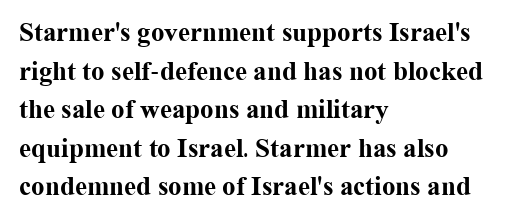
Q: Is the text bold? A: Yes.
Q: Is the text italic (slanted)? A: No, it is upright.
Q: Is the text underlined? A: No.
Q: How is the paragraph aligned? A: Left-aligned.
Q: Is the spacing between letters normal or unusually wide? A: Normal.
Q: Is the spacing between lines tight, normal or loose? A: Normal.
